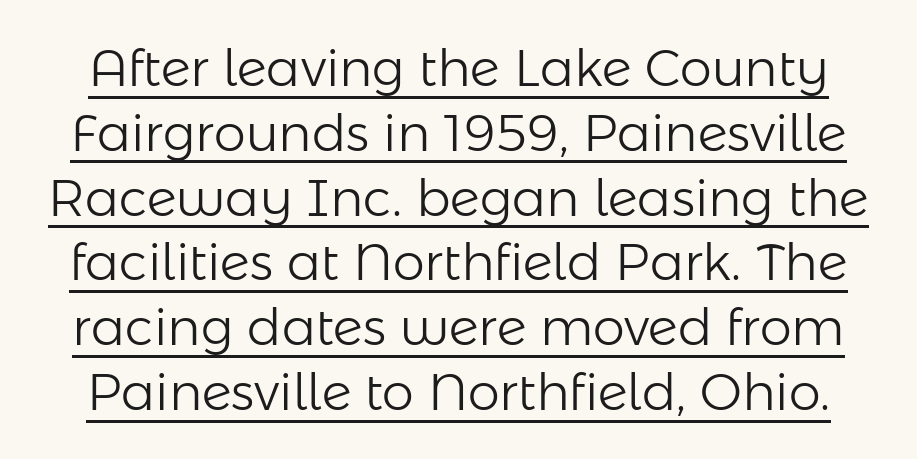
{"serif": "no", "italic": "no", "bold": "no", "weight": "light", "width": "normal", "stroke_contrast": "low", "x_height": "medium", "monospaced": "no", "underline": "yes", "line_spacing": "normal", "line_spacing_ratio": 1.27, "letter_spacing": "normal", "letter_spacing_em": 0.0, "glyph_px": 51}
